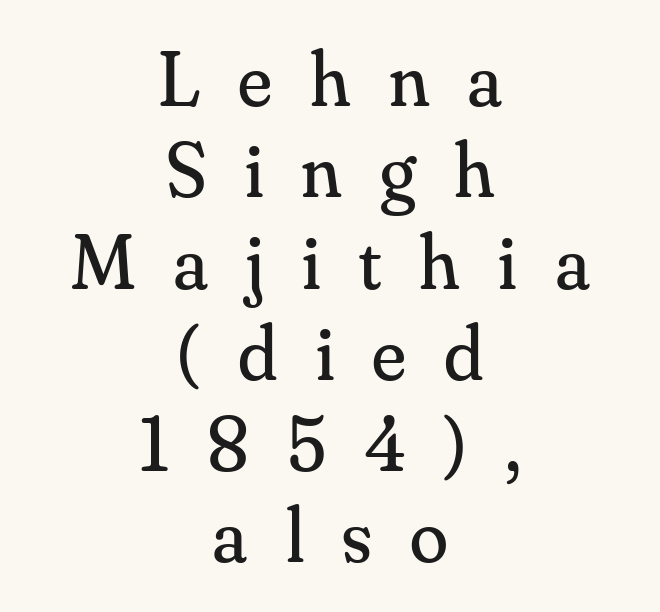
Q: Is the text bold? A: No.
Q: Is the text italic (slanted)? A: No, it is upright.
Q: Is the typeface a serif or a sans-serif typeface? A: Serif.
Q: Is the text underlined? A: No.
Q: How is the paragraph aligned? A: Centered.
Q: Is the spacing between letters normal or unusually wide? A: Unusually wide.
Q: Width (condensed, normal, or wide)? A: Normal.
Q: Stroke contrast? A: Medium.
Q: x-height? A: Small.
Q: Monospaced? A: No.
